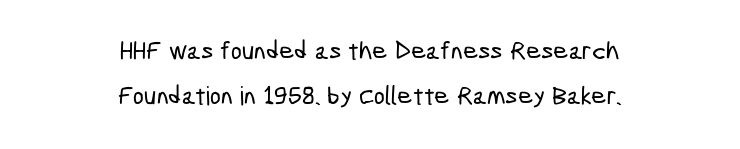
Both edges are ragged and mirror each other, which tells us the setting is centered. Unmarked baselines from the first word to the last. Nobody touched the tracking dial on this one.
